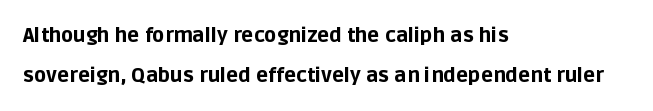
The image shows 20 px bold type, upright; set left-aligned, loose line spacing (1.98x), normal letter spacing, not underlined.
